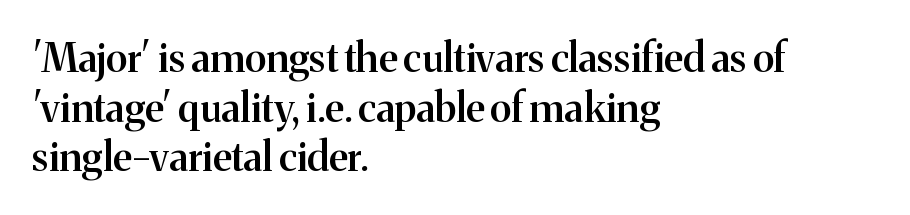
In CSS terms this would be text-align: left. Italic: no, the glyphs are upright roman. The type is set solid horizontally, with unmodified tracking. The passage shown is not underscored anywhere. Do the characters align in a grid? No, the font is proportional. The characters look somewhat weighty, a semibold short of true bold.
